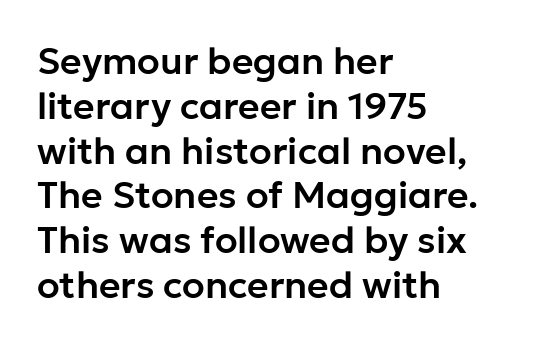
Only glyphs here, with clear space below each row. One-word summary of the alignment: left. The axis of the letterforms is exactly vertical. Short note: letters normally spaced. Serif or sans? Sans — the stroke terminals are bare.
